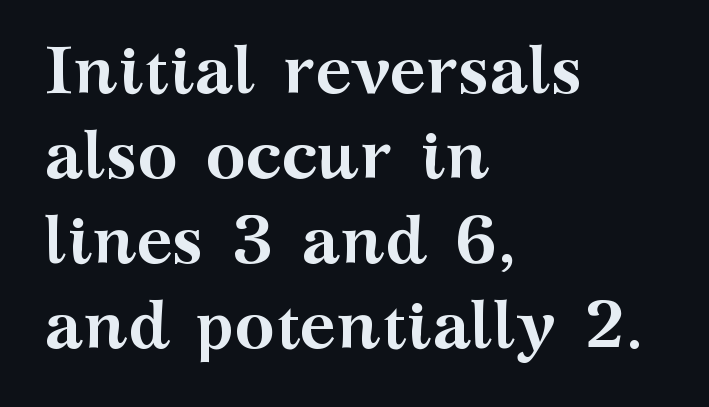
In terms of leading, this rendering sits right in the middle. Notice how the stems are strictly vertical — no italics here. What kind of face is this? One with serifs. Caption: multi-line text, flush left, ragged right.
